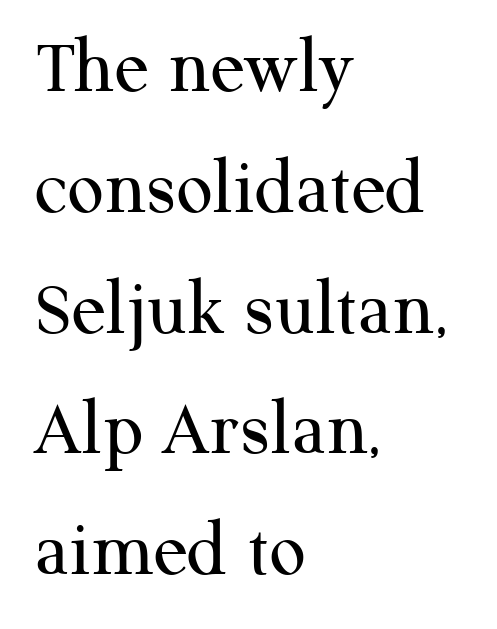
The image shows 80 px regular-weight serif type, upright; set left-aligned, normal line spacing (1.51x), normal letter spacing, not underlined; medium stroke contrast and a medium x-height.
